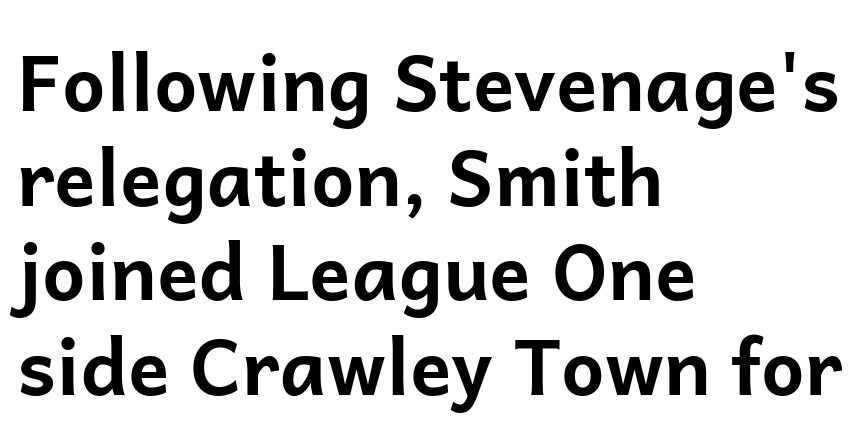
{"serif": "no", "italic": "no", "bold": "yes", "weight": "bold", "width": "normal", "stroke_contrast": "low", "x_height": "medium", "monospaced": "no", "underline": "no", "align": "left", "line_spacing_ratio": 1.23, "letter_spacing": "normal", "letter_spacing_em": 0.0, "glyph_px": 77}
